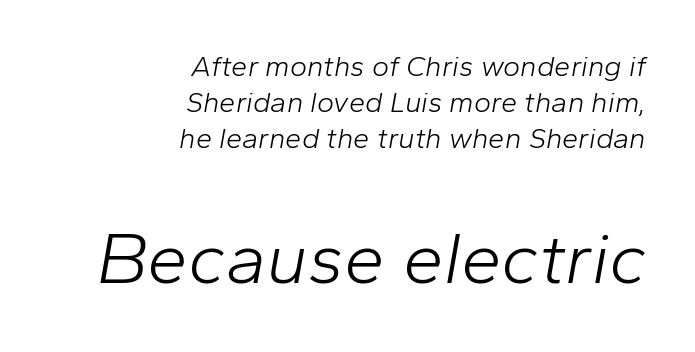
{"italic": "yes", "lean": "right", "slant_degrees": 10, "bold": "no", "weight": "light", "width": "normal", "stroke_contrast": "low", "x_height": "medium", "monospaced": "no", "underline": "no", "align": "right", "line_spacing_ratio": 1.24, "letter_spacing": "normal", "letter_spacing_em": 0.0, "larger_block": "second", "size_ratio": 2.52, "glyph_px": 73}
